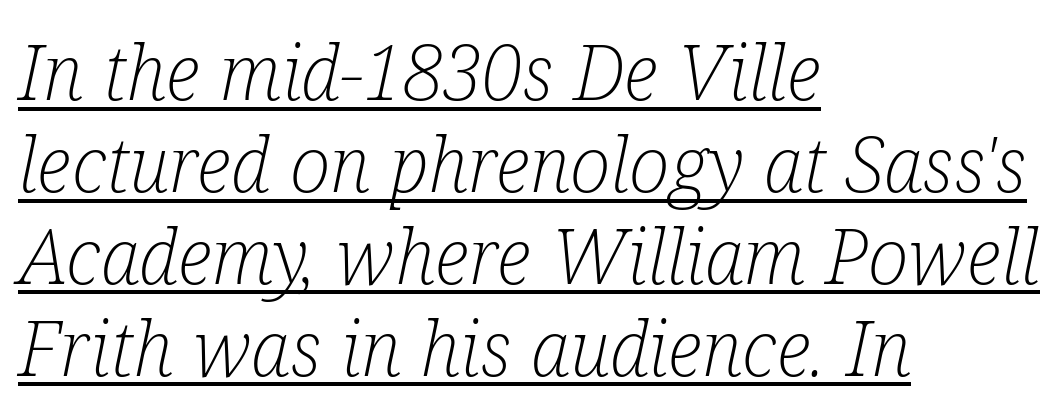
{"serif": "yes", "italic": "yes", "lean": "right", "slant_degrees": 12, "bold": "no", "weight": "light", "width": "condensed", "stroke_contrast": "low", "x_height": "medium", "monospaced": "no", "underline": "yes", "align": "left", "line_spacing_ratio": 1.21, "letter_spacing": "normal", "letter_spacing_em": 0.0, "glyph_px": 76}
